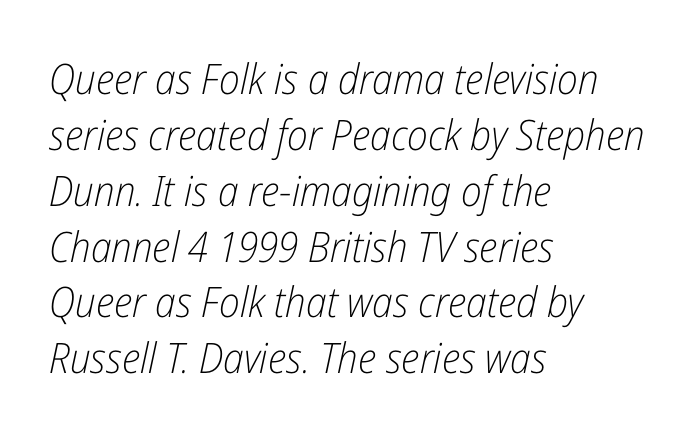
{"italic": "yes", "lean": "right", "slant_degrees": 12, "bold": "no", "weight": "light", "width": "condensed", "stroke_contrast": "low", "x_height": "medium", "monospaced": "no", "underline": "no", "align": "left", "line_spacing": "normal", "line_spacing_ratio": 1.33, "letter_spacing": "normal", "letter_spacing_em": 0.0, "glyph_px": 42}
